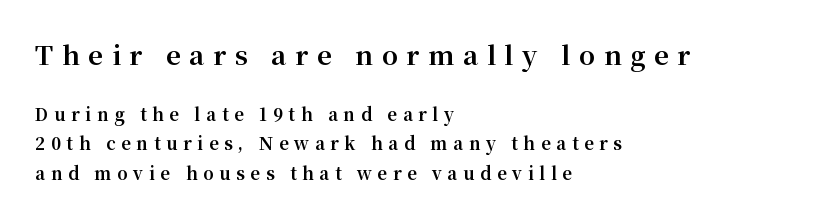
Which chunk is bigger? The first one — the top block dwarfs the bottom. Tall strokes in this sample are plumb rather than angled. The typesetter chose a ragged-right arrangement here. Students, note that the glyphs here are deliberately spaced far apart.
